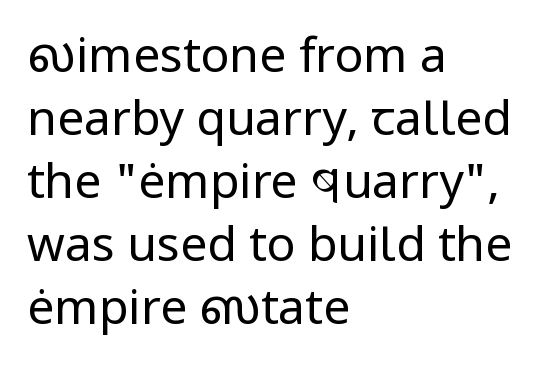
{"serif": "no", "italic": "no", "bold": "no", "weight": "regular", "width": "normal", "stroke_contrast": "low", "x_height": "medium", "monospaced": "no", "underline": "no", "align": "left", "line_spacing": "normal", "line_spacing_ratio": 1.31, "letter_spacing": "normal", "letter_spacing_em": 0.0, "glyph_px": 48}
